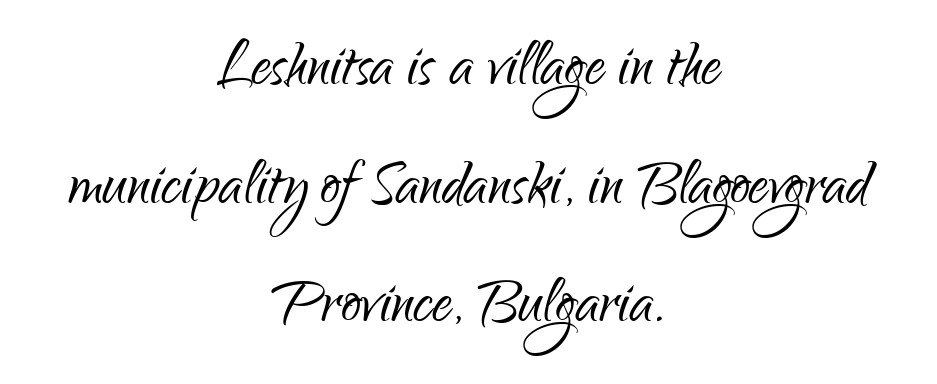
Students, note that the glyphs here touch the page at normal intervals. Quick note: underline off. What kind of face is this? One without serifs — a sans. Both edges are ragged and mirror each other, which tells us the setting is centered. The space between consecutive lines is moderate.
